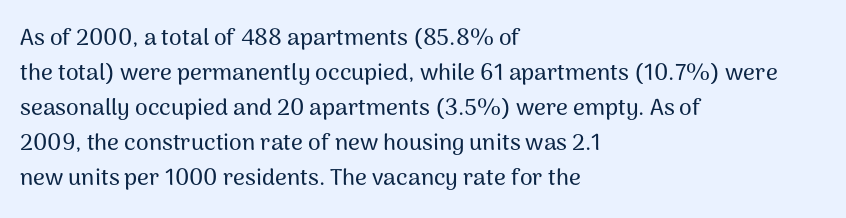
Q: Is the text italic (slanted)? A: No, it is upright.
Q: Is the text underlined? A: No.
Q: How is the paragraph aligned? A: Left-aligned.
Q: Is the spacing between letters normal or unusually wide? A: Normal.
Q: Is the spacing between lines tight, normal or loose? A: Normal.
